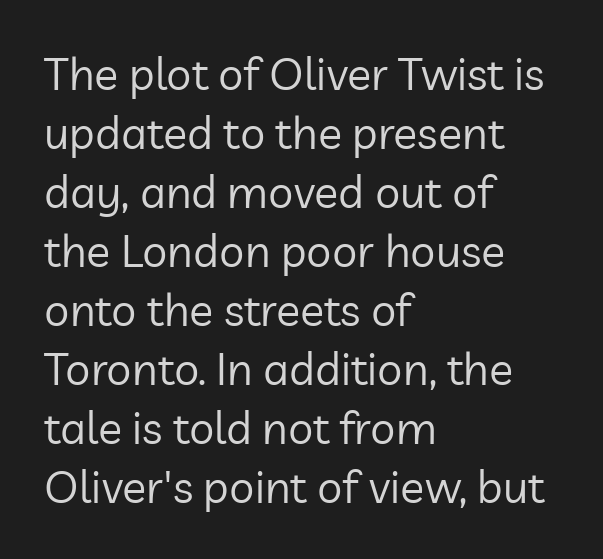
Beneath every word, the page is bare. Standard letterfit; no display-style spreading of the glyphs. Leading matches the norm, producing a regular column. The letters carry no serifs — their stems end cleanly without finishing strokes. The font's upright variant was chosen for this text. These lines stack with their left ends in a neat column.
